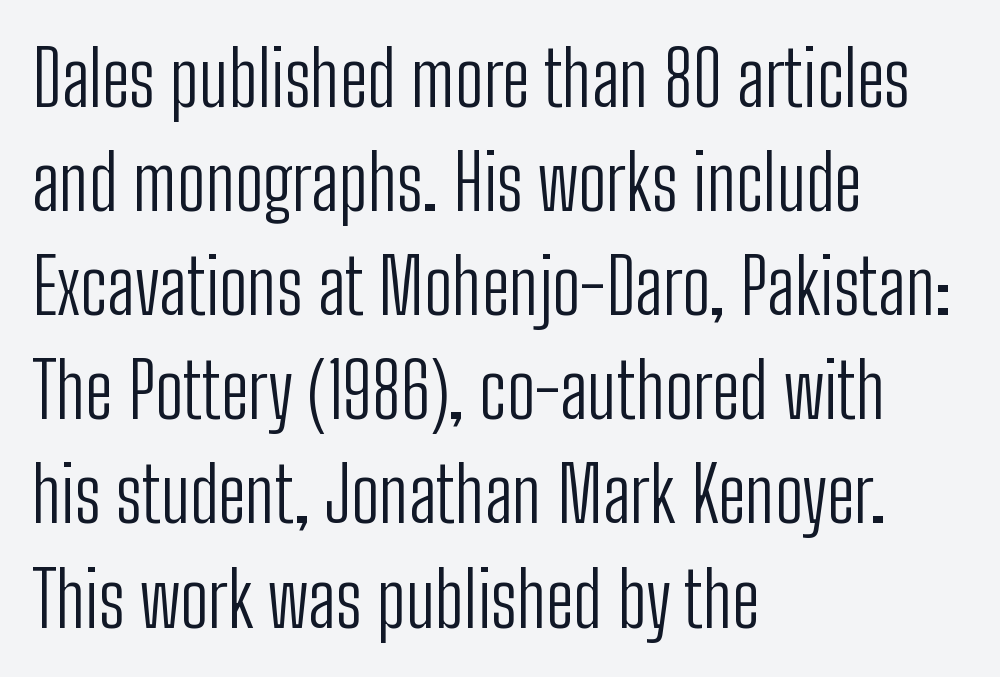
Q: Is the text bold? A: No.
Q: Is the text italic (slanted)? A: No, it is upright.
Q: Is the typeface a serif or a sans-serif typeface? A: Sans-serif.
Q: Is the text underlined? A: No.
Q: How is the paragraph aligned? A: Left-aligned.
Q: Is the spacing between letters normal or unusually wide? A: Normal.
Q: Is the spacing between lines tight, normal or loose? A: Normal.
Q: Width (condensed, normal, or wide)? A: Condensed.
Q: Stroke contrast? A: Low.
Q: x-height? A: Medium.
Q: Monospaced? A: No.
